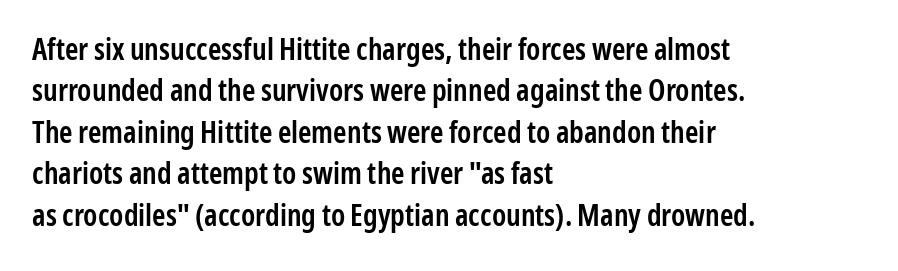
The image shows 30 px semibold, condensed sans-serif type, upright; set left-aligned, normal line spacing (1.38x), normal letter spacing, not underlined; low stroke contrast and a medium x-height.
